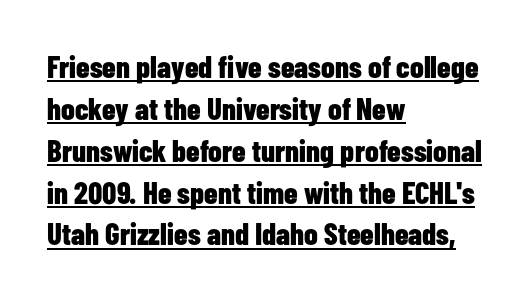
The image shows 31 px bold, condensed sans-serif type, upright; set left-aligned, normal line spacing (1.35x), normal letter spacing, underlined; low stroke contrast and a medium x-height.
